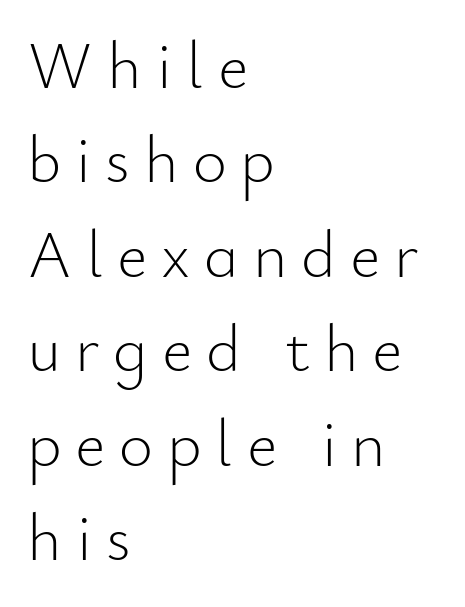
The passage shown has open, widely tracked lettering throughout. Summary of vertical rhythm: regular, with standard interline spacing. Rendered with straight, roman letterforms. Stroke terminals: plain, sans-serif. The baseline area is clear. Teacher's note: observe the even left margin — that is flush-left alignment.
